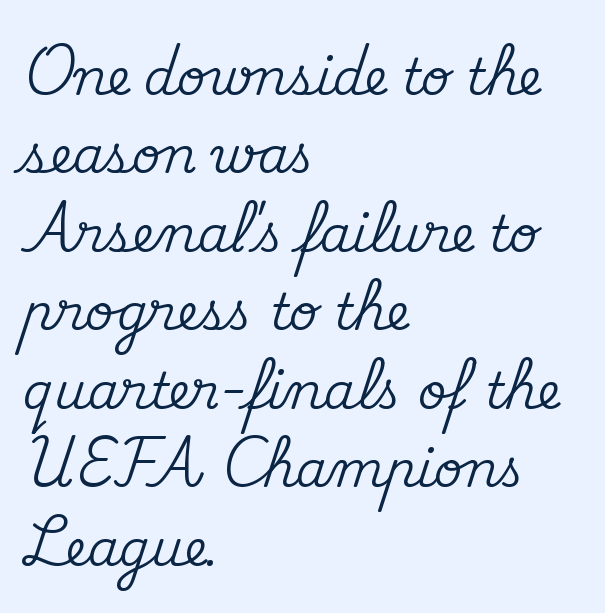
Old-style or modern, the face here clearly has serifs. The face used here is proportionally spaced, like ordinary book or web type. Underline: absent. Horizontally, the lines are justified to the leading edge only.
